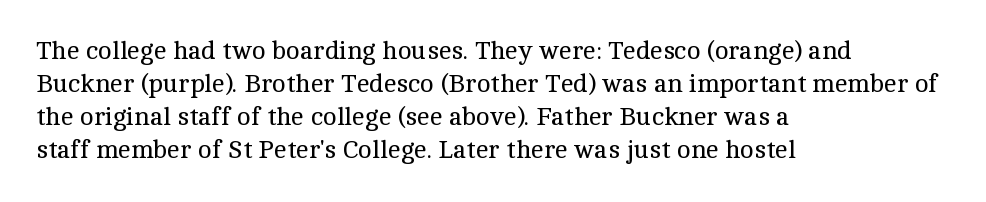
When letters stand straight like this, we call the style roman or upright. These lines sit exactly where default settings would place them. Students, note that the glyphs here touch the page at normal intervals. The passage shown is not bold in any degree. In CSS terms this would be text-align: left. Underlining? Definitely not there.
